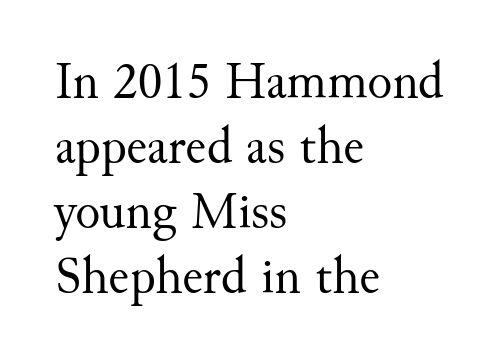
The font family rendered here belongs to the serif group. Note the varied advance widths — an 'i' is clearly narrower than an 'm'. Honestly, the letter spacing is just normal — you wouldn't notice it. If you drew a ruler down the left edge, every line would touch it.
